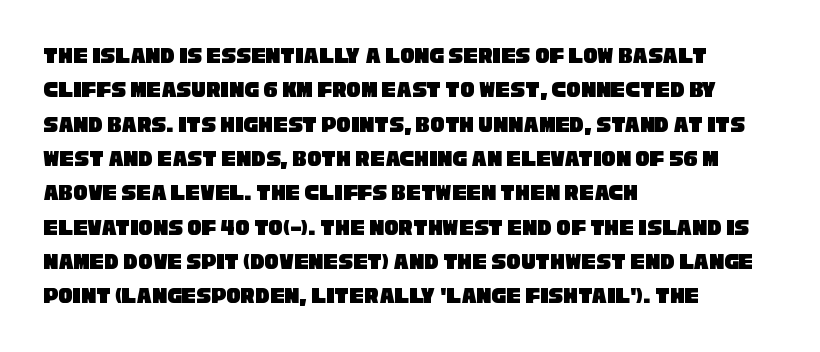
Every row of glyphs begins at an identical x-position on the left. The face used here is rendered with its standard letterfit. Leading matches the norm, producing a regular column. Plain, unruled lines of type.
